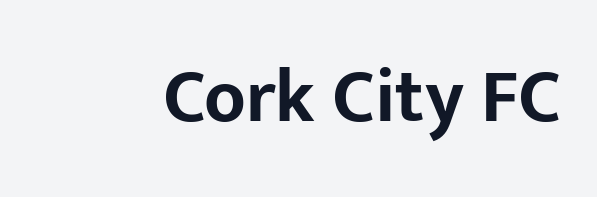
Ascenders rise straight up at ninety degrees. Has an underline been added? It has not. Is this a fixed-width face? No — the glyphs have proportional, varying widths. No extra tracking has been applied to these lines. Font category for this specimen: sans-serif.
